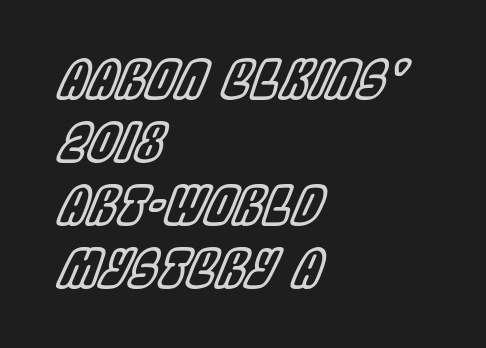
This sample uses plain, unmodified letter spacing. Underline: absent. You could not count columns in this text — the font is proportionally spaced. The rag falls on the right side of this text block.
